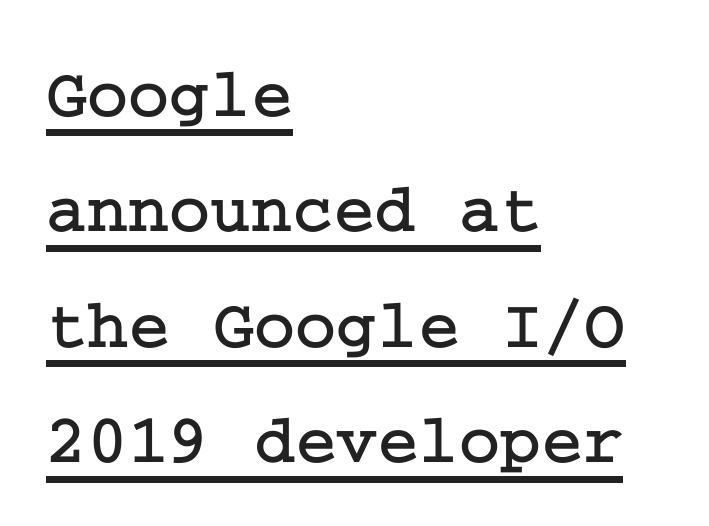
Q: Is the text italic (slanted)? A: No, it is upright.
Q: Is the typeface a serif or a sans-serif typeface? A: Serif.
Q: Is the text underlined? A: Yes.
Q: How is the paragraph aligned? A: Left-aligned.
Q: Is the spacing between letters normal or unusually wide? A: Normal.
Q: Is the spacing between lines tight, normal or loose? A: Normal.
Q: Width (condensed, normal, or wide)? A: Normal.
Q: Stroke contrast? A: Low.
Q: x-height? A: Medium.
